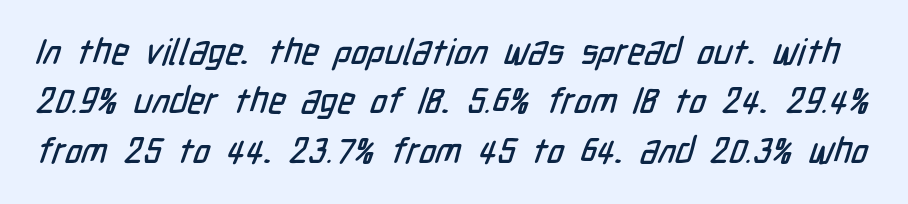
{"serif": "no", "width": "condensed", "stroke_contrast": "low", "x_height": "medium", "monospaced": "no", "underline": "no", "line_spacing": "normal", "line_spacing_ratio": 1.37, "letter_spacing": "normal", "letter_spacing_em": 0.0, "glyph_px": 36}
